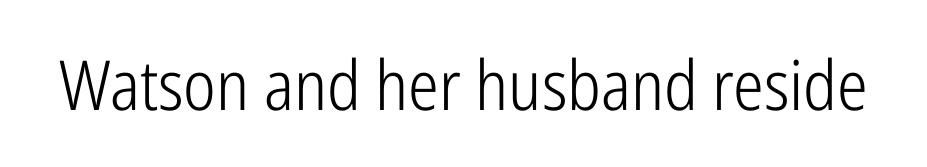
The image shows 69 px light, condensed sans-serif type, upright; set normal letter spacing, not underlined; low stroke contrast and a medium x-height.
